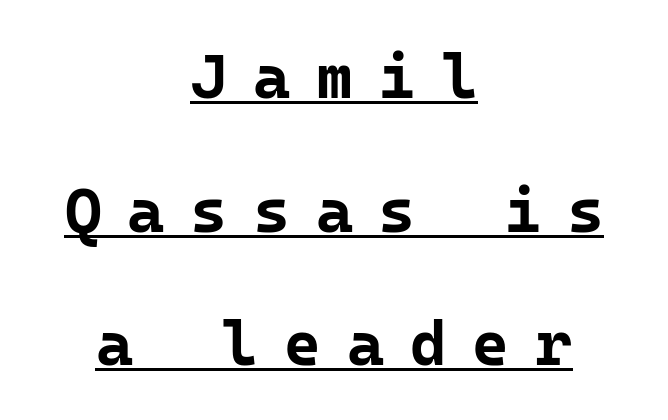
{"serif": "no", "italic": "no", "bold": "yes", "weight": "bold", "width": "normal", "stroke_contrast": "low", "x_height": "medium", "monospaced": "yes", "underline": "yes", "align": "center", "line_spacing": "loose", "line_spacing_ratio": 2.12, "letter_spacing": "wide", "letter_spacing_em": 0.41, "glyph_px": 63}
